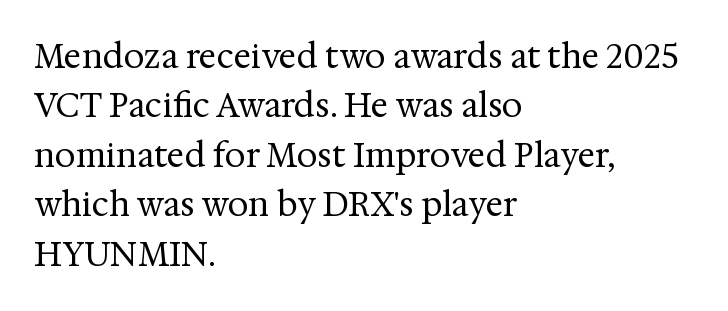
Q: Is the text bold? A: No.
Q: Is the text italic (slanted)? A: No, it is upright.
Q: Is the typeface a serif or a sans-serif typeface? A: Serif.
Q: Is the text underlined? A: No.
Q: How is the paragraph aligned? A: Left-aligned.
Q: Is the spacing between letters normal or unusually wide? A: Normal.
Q: Is the spacing between lines tight, normal or loose? A: Normal.
Q: Width (condensed, normal, or wide)? A: Normal.
Q: Stroke contrast? A: Medium.
Q: x-height? A: Medium.
Q: Monospaced? A: No.
